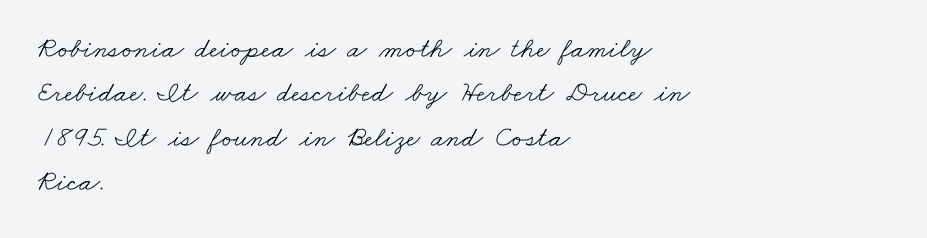
Q: Is the text bold? A: No.
Q: Is the typeface a serif or a sans-serif typeface? A: Serif.
Q: Is the text underlined? A: No.
Q: How is the paragraph aligned? A: Left-aligned.
Q: Is the spacing between letters normal or unusually wide? A: Normal.
Q: Is the spacing between lines tight, normal or loose? A: Normal.
Q: Width (condensed, normal, or wide)? A: Wide.
Q: Stroke contrast? A: Low.
Q: x-height? A: Small.
Q: Monospaced? A: No.
